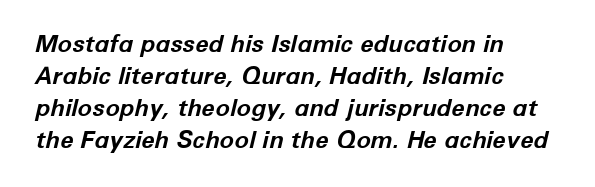
The image shows 24 px bold type, italic (leaning right); set left-aligned, normal line spacing (1.33x), normal letter spacing, not underlined.
